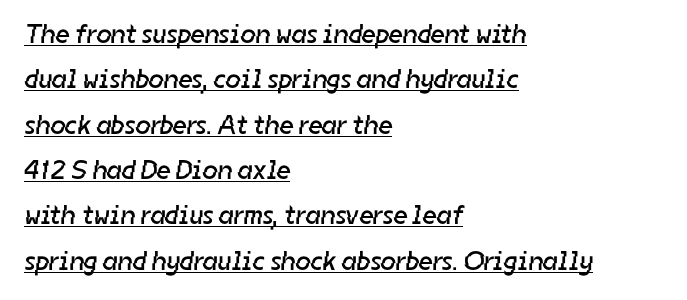
Q: Is the text bold? A: No.
Q: Is the text underlined? A: Yes.
Q: How is the paragraph aligned? A: Left-aligned.
Q: Is the spacing between letters normal or unusually wide? A: Normal.
Q: Is the spacing between lines tight, normal or loose? A: Normal.
